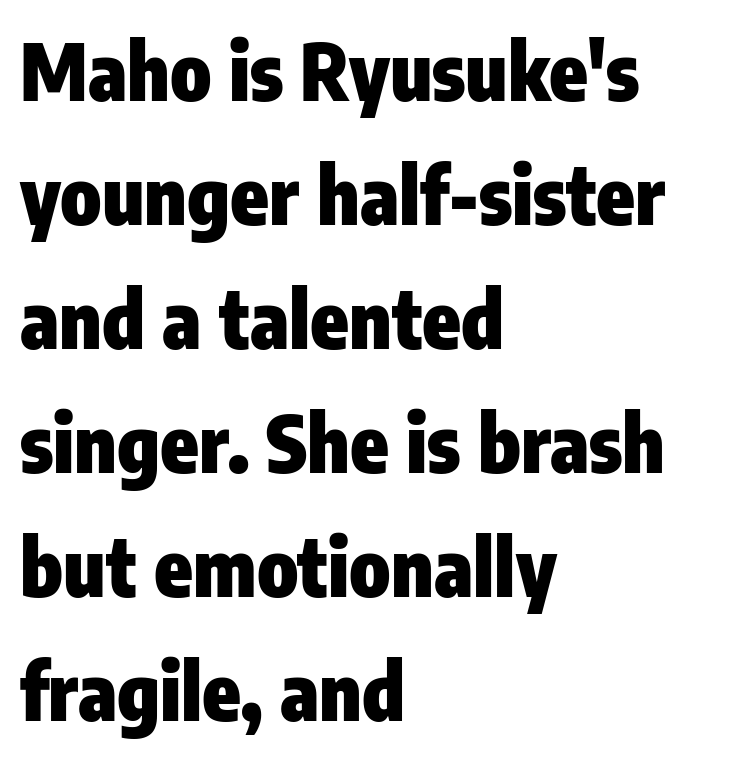
{"serif": "no", "italic": "no", "bold": "yes", "weight": "heavy", "width": "condensed", "stroke_contrast": "low", "x_height": "medium", "monospaced": "no", "underline": "no", "align": "left", "line_spacing": "normal", "line_spacing_ratio": 1.59, "letter_spacing": "normal", "letter_spacing_em": 0.0, "glyph_px": 78}
